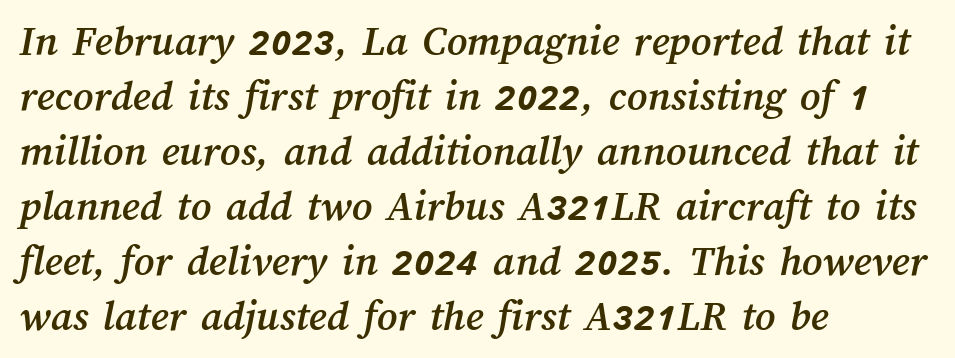
These lines are rendered in a variable-pitch font. Casual observation: everything's shoved over to the left. The gaps between neighbouring characters are ordinary and unremarkable. The foot of each line stays bare and open. One glance says typical: line gaps are just what's usual.
